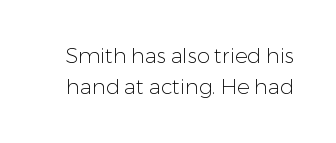
The image shows 21 px text type, upright; set normal line spacing (1.48x), normal letter spacing, not underlined.
